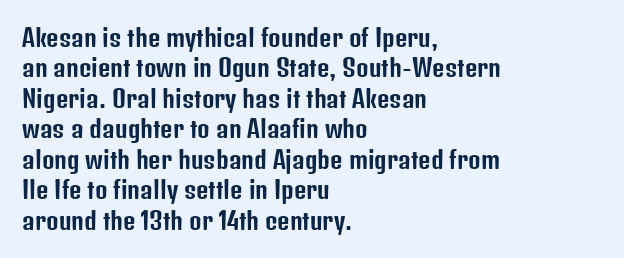
Q: Is the text italic (slanted)? A: No, it is upright.
Q: Is the text underlined? A: No.
Q: How is the paragraph aligned? A: Left-aligned.
Q: Is the spacing between letters normal or unusually wide? A: Normal.
Q: Is the spacing between lines tight, normal or loose? A: Normal.
